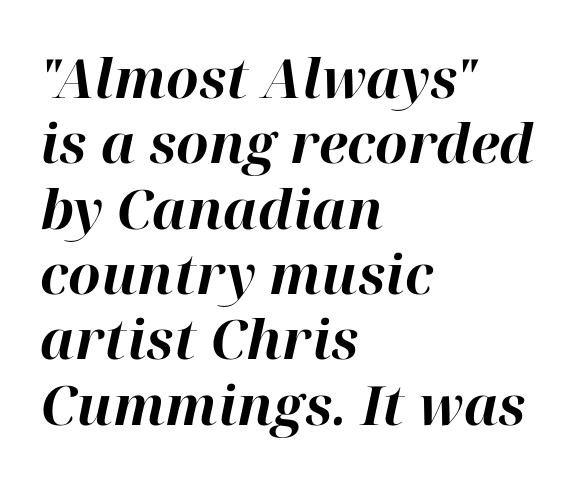
The image shows 54 px bold type, italic (leaning right); set left-aligned, line spacing 1.21x, normal letter spacing, not underlined; high stroke contrast and a medium x-height.
